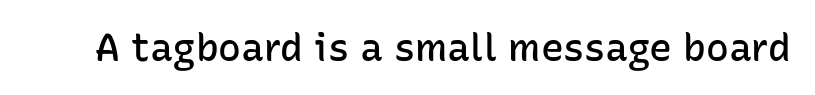
The image shows 38 px semibold sans-serif type, upright; set normal letter spacing, not underlined; low stroke contrast and a medium x-height.
